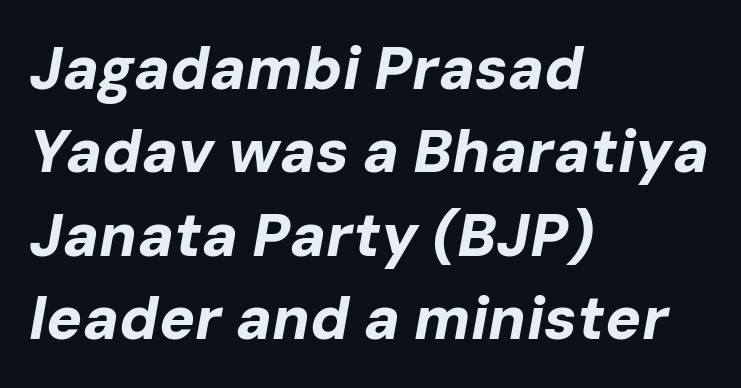
The image shows 60 px bold type, italic (leaning right); set left-aligned, normal line spacing (1.39x), normal letter spacing, not underlined; low stroke contrast and a medium x-height.
